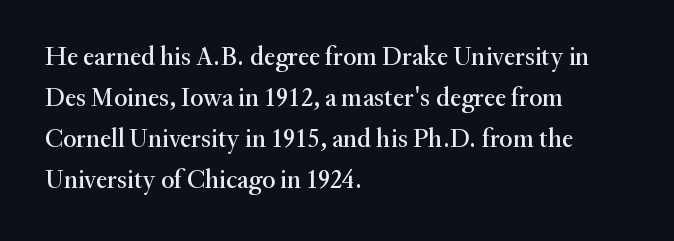
{"italic": "no", "underline": "no", "align": "left", "line_spacing": "normal", "line_spacing_ratio": 1.58, "letter_spacing": "normal", "letter_spacing_em": 0.0, "glyph_px": 26}
